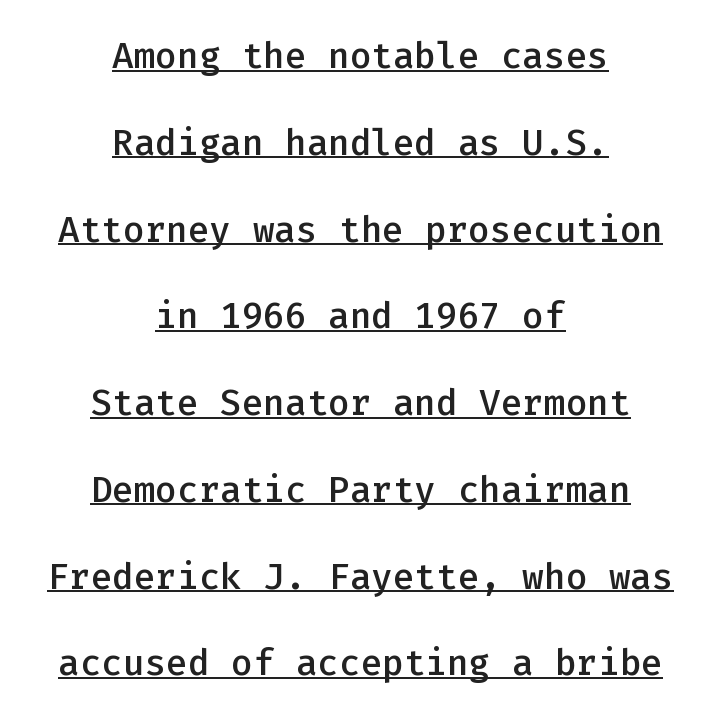
{"serif": "no", "italic": "no", "bold": "semi", "weight": "semibold", "width": "normal", "stroke_contrast": "low", "x_height": "medium", "monospaced": "yes", "underline": "yes", "align": "center", "line_spacing": "loose", "line_spacing_ratio": 2.41, "letter_spacing": "normal", "letter_spacing_em": 0.0, "glyph_px": 36}
